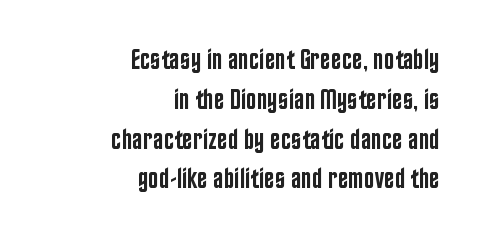
{"serif": "no", "italic": "no", "bold": "semi", "weight": "semibold", "width": "condensed", "stroke_contrast": "low", "x_height": "large", "monospaced": "no", "underline": "no", "align": "right", "line_spacing": "normal", "line_spacing_ratio": 1.42, "letter_spacing": "normal", "letter_spacing_em": 0.0, "glyph_px": 28}
